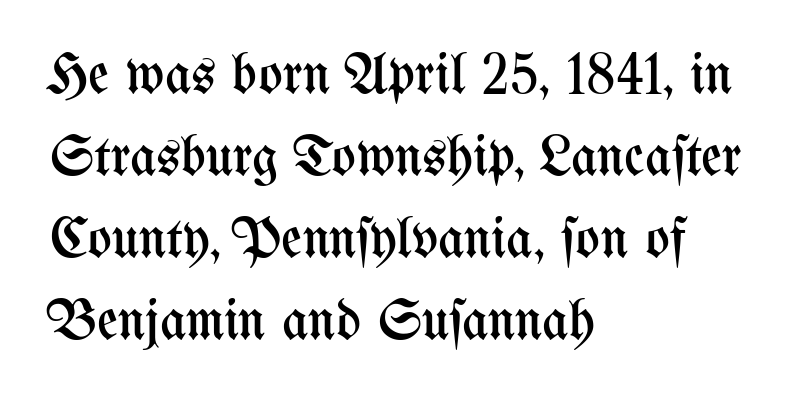
{"italic": "no", "bold": "no", "weight": "regular", "width": "condensed", "stroke_contrast": "medium", "x_height": "medium", "monospaced": "no", "underline": "no", "align": "left", "line_spacing": "normal", "line_spacing_ratio": 1.44, "letter_spacing": "normal", "letter_spacing_em": 0.0, "glyph_px": 57}
